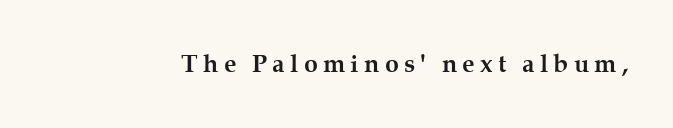
Descenders are the only things crossing below the line. Notice how the stems are strictly vertical — no italics here. On the weight axis this lands at bold, roughly 700. There is plenty of visible air inserted between adjacent glyphs.
